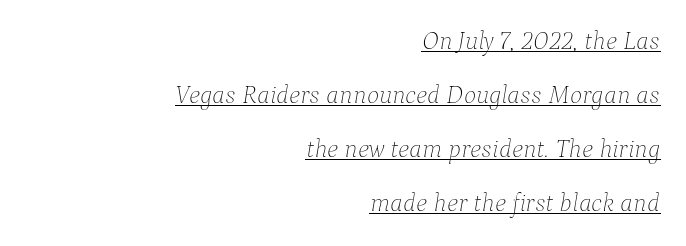
Q: Is the text bold? A: No.
Q: Is the text italic (slanted)? A: Yes, it leans right by about 9 degrees.
Q: Is the text underlined? A: Yes.
Q: How is the paragraph aligned? A: Right-aligned.
Q: Is the spacing between letters normal or unusually wide? A: Normal.
Q: Is the spacing between lines tight, normal or loose? A: Loose.
